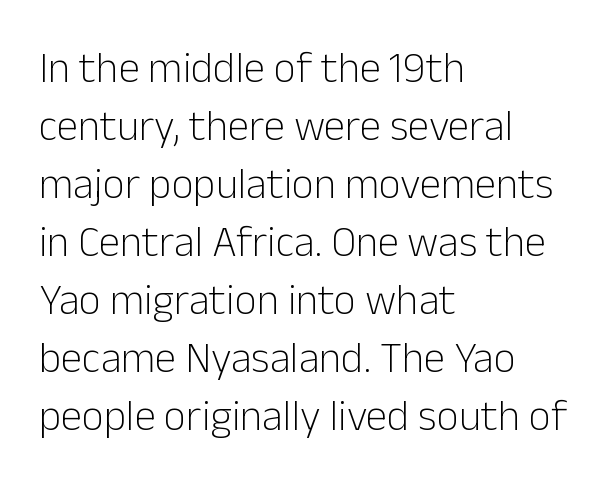
Q: Is the text bold? A: No.
Q: Is the text italic (slanted)? A: No, it is upright.
Q: Is the typeface a serif or a sans-serif typeface? A: Sans-serif.
Q: Is the text underlined? A: No.
Q: How is the paragraph aligned? A: Left-aligned.
Q: Is the spacing between letters normal or unusually wide? A: Normal.
Q: Is the spacing between lines tight, normal or loose? A: Normal.
Q: Width (condensed, normal, or wide)? A: Normal.
Q: Stroke contrast? A: Low.
Q: x-height? A: Medium.
Q: Monospaced? A: No.
